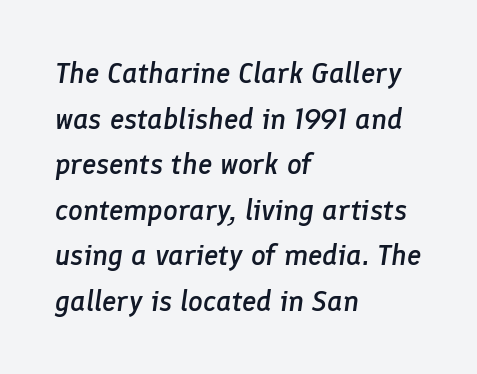
Q: Is the text bold? A: Semi-bold.
Q: Is the text italic (slanted)? A: Yes, it leans right by about 8 degrees.
Q: Is the text underlined? A: No.
Q: How is the paragraph aligned? A: Left-aligned.
Q: Is the spacing between letters normal or unusually wide? A: Normal.
Q: Is the spacing between lines tight, normal or loose? A: Normal.
Q: Width (condensed, normal, or wide)? A: Normal.
Q: Stroke contrast? A: Low.
Q: x-height? A: Medium.
Q: Monospaced? A: No.
